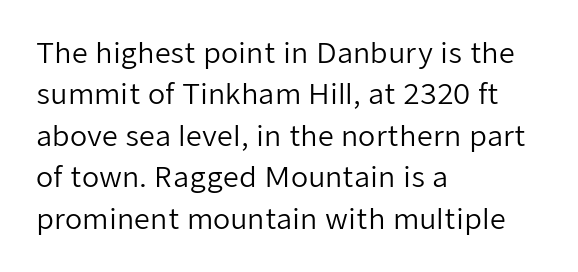
{"serif": "no", "italic": "no", "bold": "no", "weight": "regular", "width": "normal", "stroke_contrast": "low", "x_height": "medium", "monospaced": "no", "underline": "no", "align": "left", "line_spacing": "normal", "line_spacing_ratio": 1.48, "letter_spacing": "normal", "letter_spacing_em": 0.0, "glyph_px": 28}
